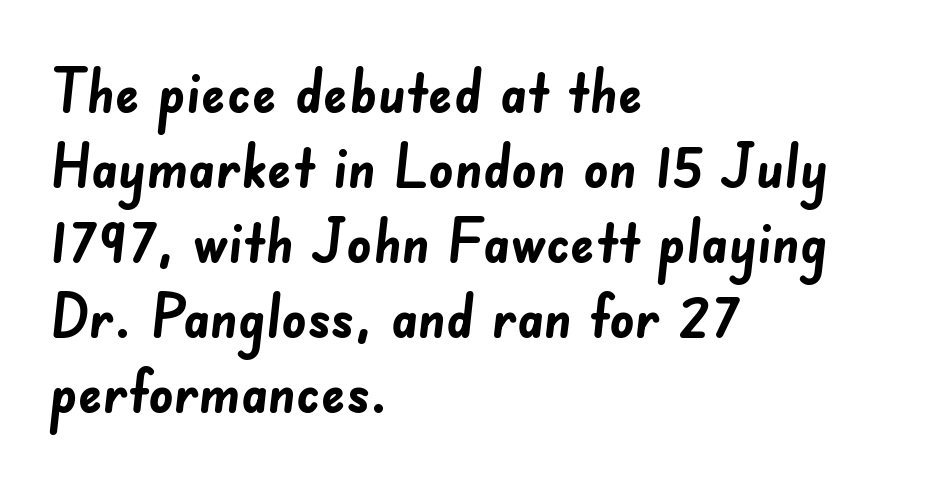
The passage shown is emphatically bold. The baseline area is clear. What stands out about the letter spacing? Nothing — it is the standard amount. Typeset ragged right — the left edge is the straight one. The rendering shows plain stroke endings on the letterforms — a sans-serif design. You could not count columns in this text — the font is proportionally spaced.
